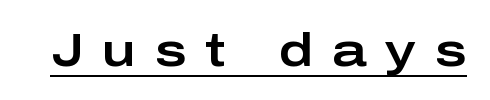
{"serif": "no", "italic": "no", "width": "wide", "stroke_contrast": "low", "x_height": "medium", "monospaced": "no", "underline": "yes", "letter_spacing": "wide", "letter_spacing_em": 0.4, "glyph_px": 47}
